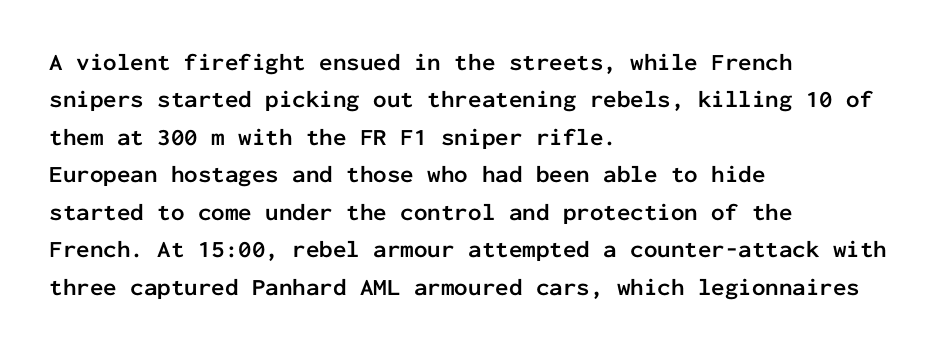
Underline: absent. Strokes here are thick enough to call this a true bold. This block has exactly the height ordinary leading produces. Standard letterfit; no display-style spreading of the glyphs. The lines are quadded left.
